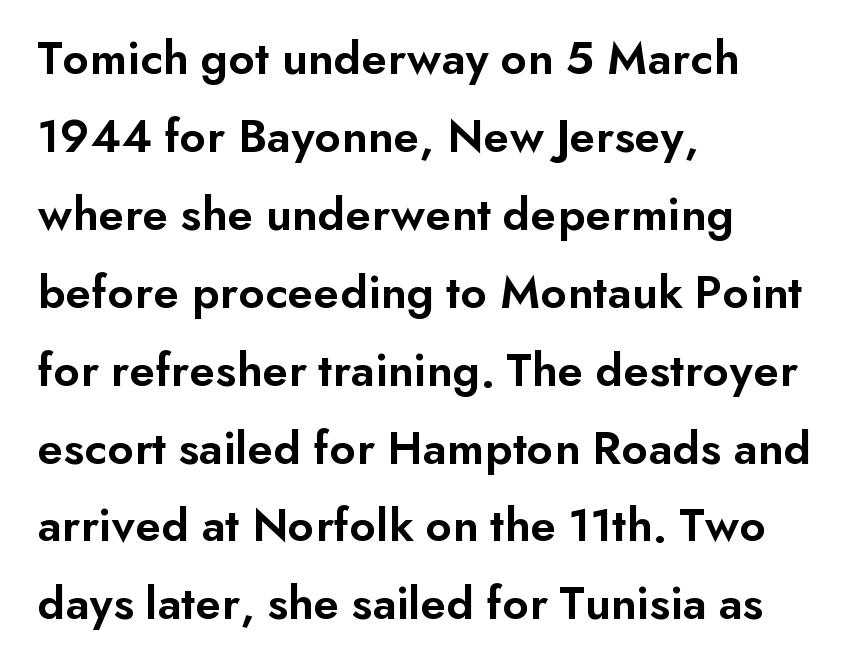
{"serif": "no", "italic": "no", "bold": "semi", "weight": "semibold", "width": "normal", "stroke_contrast": "low", "x_height": "small", "monospaced": "no", "underline": "no", "align": "left", "line_spacing": "normal", "line_spacing_ratio": 1.59, "letter_spacing": "normal", "letter_spacing_em": 0.0, "glyph_px": 49}
